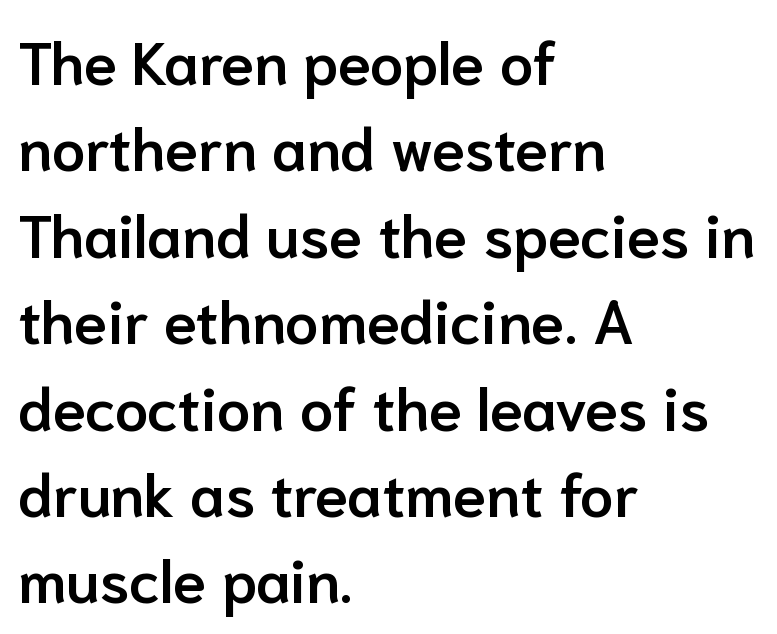
The image shows 60 px semibold sans-serif type, upright; set left-aligned, normal line spacing (1.44x), normal letter spacing, not underlined; low stroke contrast and a medium x-height.
